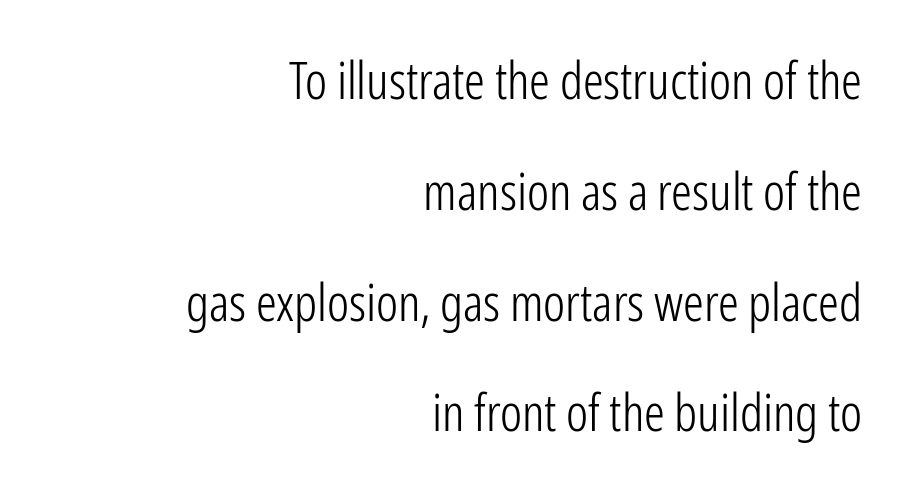
Stroke mass is kept to a normal reading level or below. The space beneath each line is pristine and unruled. Does the leading feel generous? Absolutely, it's lavish. Style check: upright. Each letter's strokes conclude bluntly, with no projecting serifs. Think of a printed novel: that variable character pitch is what you see here.
